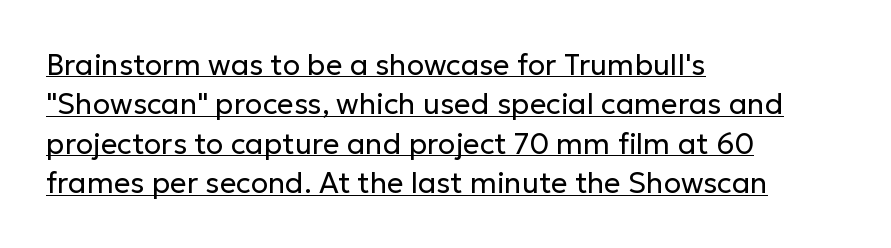
The image shows 29 px regular-weight sans-serif type, upright; set left-aligned, normal line spacing (1.36x), normal letter spacing, underlined; low stroke contrast and a medium x-height.
